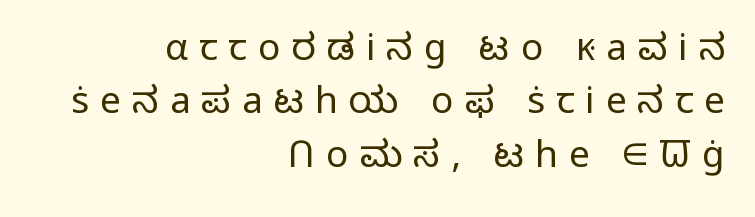
The image shows 37 px light sans-serif type, upright; set right-aligned, normal line spacing (1.44x), unusually wide letter spacing (+0.3 em), not underlined; low stroke contrast and a medium x-height.
